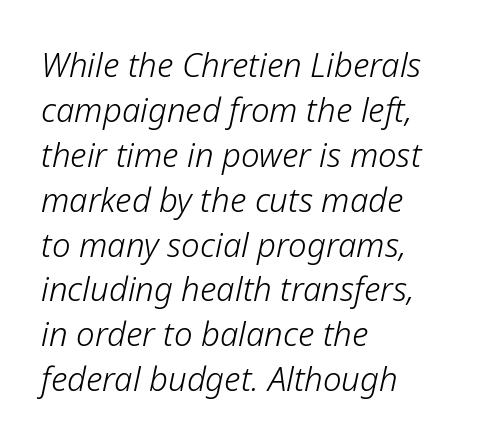
{"italic": "yes", "lean": "right", "slant_degrees": 12, "bold": "no", "weight": "light", "width": "normal", "stroke_contrast": "low", "x_height": "medium", "monospaced": "no", "underline": "no", "align": "left", "line_spacing": "normal", "line_spacing_ratio": 1.36, "letter_spacing": "normal", "letter_spacing_em": 0.0, "glyph_px": 33}
